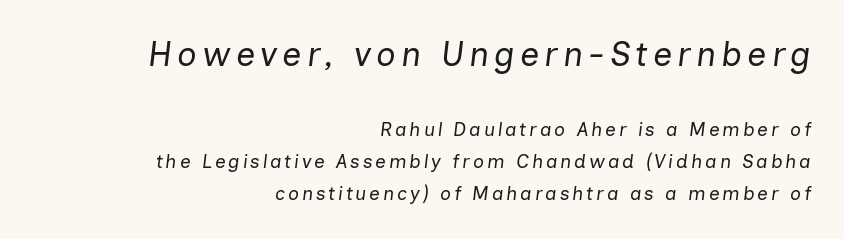
Q: Is the text bold? A: No.
Q: Is the text italic (slanted)? A: Yes, it leans right by about 7 degrees.
Q: Is the text underlined? A: No.
Q: How is the paragraph aligned? A: Right-aligned.
Q: Is the spacing between lines tight, normal or loose? A: Normal.
Q: Which block of text is set in a larger size, the first (top) or the second (bottom)? A: The first (top) one.
Q: Width (condensed, normal, or wide)? A: Normal.
Q: Stroke contrast? A: Low.
Q: x-height? A: Medium.
Q: Monospaced? A: No.
